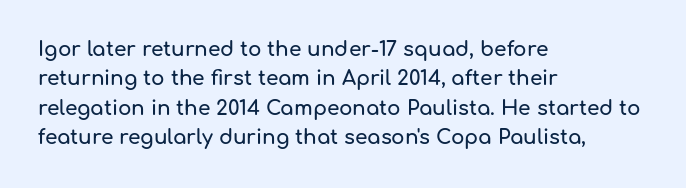
Q: Is the text italic (slanted)? A: No, it is upright.
Q: Is the text underlined? A: No.
Q: How is the paragraph aligned? A: Left-aligned.
Q: Is the spacing between letters normal or unusually wide? A: Normal.
Q: Is the spacing between lines tight, normal or loose? A: Normal.
